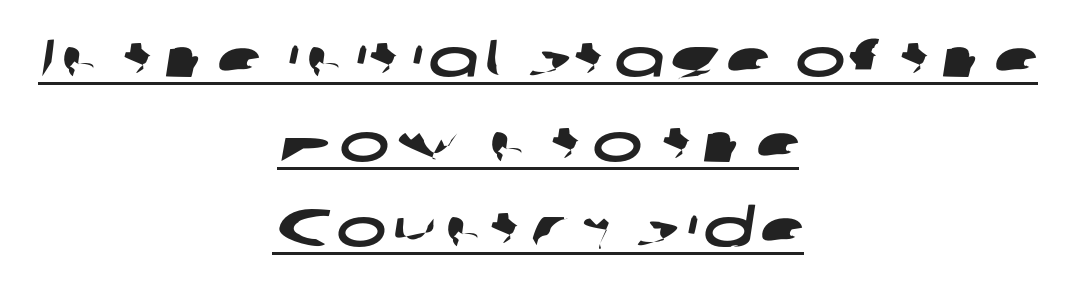
{"serif": "no", "width": "wide", "stroke_contrast": "low", "x_height": "medium", "monospaced": "no", "underline": "yes", "align": "center", "line_spacing": "normal", "line_spacing_ratio": 1.6, "glyph_px": 53}
